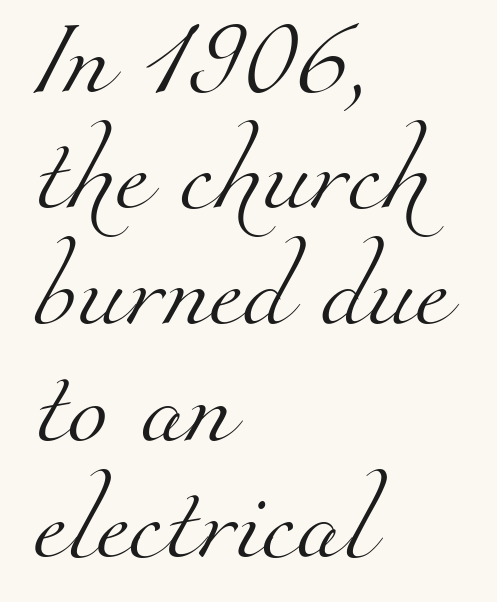
Q: Is the text bold? A: No.
Q: Is the typeface a serif or a sans-serif typeface? A: Serif.
Q: Is the text underlined? A: No.
Q: How is the paragraph aligned? A: Left-aligned.
Q: Is the spacing between letters normal or unusually wide? A: Normal.
Q: Is the spacing between lines tight, normal or loose? A: Normal.
Q: Width (condensed, normal, or wide)? A: Normal.
Q: Stroke contrast? A: Medium.
Q: x-height? A: Small.
Q: Monospaced? A: No.
